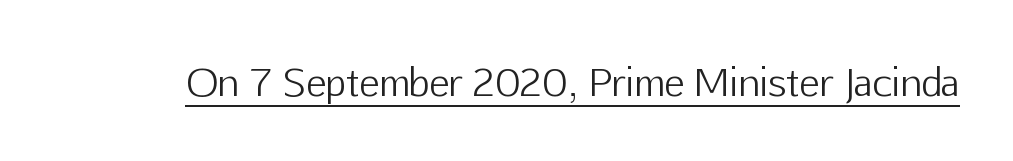
Rendered with straight, roman letterforms. Caption: face not bold, strokes unweighted. Somebody hit Ctrl+U on this one — the words are underlined. This sample uses plain, unmodified letter spacing. The face used here is proportionally spaced, like ordinary book or web type. The text was rendered using a sans face with plain stroke endings.
